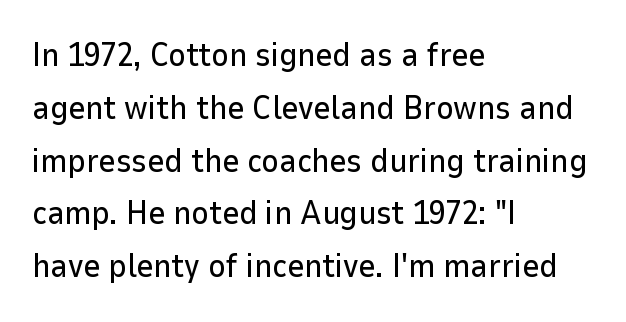
{"serif": "no", "italic": "no", "width": "normal", "stroke_contrast": "low", "x_height": "medium", "monospaced": "no", "underline": "no", "align": "left", "line_spacing": "normal", "line_spacing_ratio": 1.6, "letter_spacing": "normal", "letter_spacing_em": 0.0, "glyph_px": 33}
